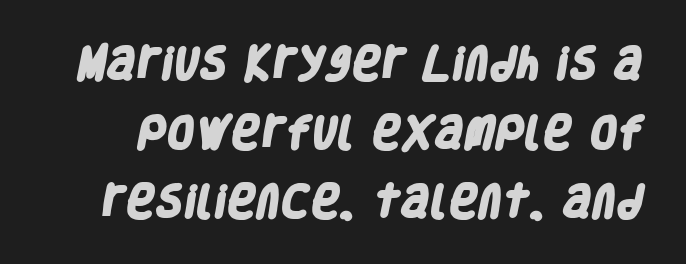
Decoration check: the copy has no underline. This is sans-serif lettering, the kind often seen on screens and signage. Default kerning and tracking; the words read as compact shapes. Note the varied advance widths — an 'i' is clearly narrower than an 'm'. The vertical gap from one line to the next is large. Strong, thick strokes mark this as bold type.
